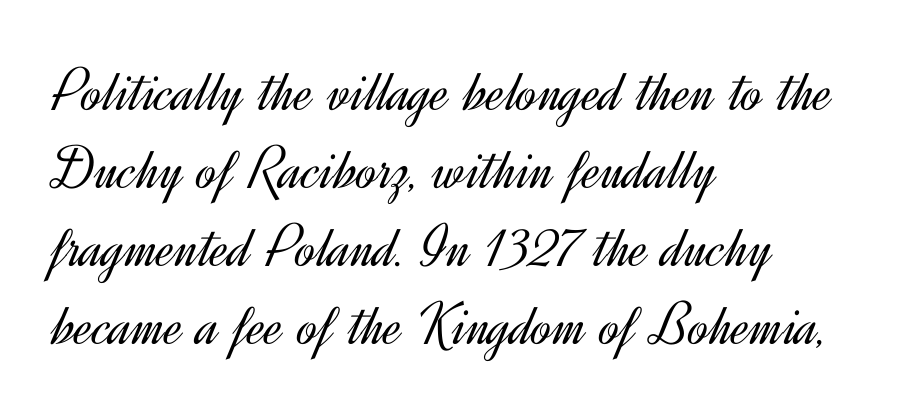
A typesetter would label this face a sans. Stroke mass is kept to a normal reading level or below. What's the leading like? Ordinary, nothing unusual. The glyphs are unaccompanied by any horizontal stroke below them.
